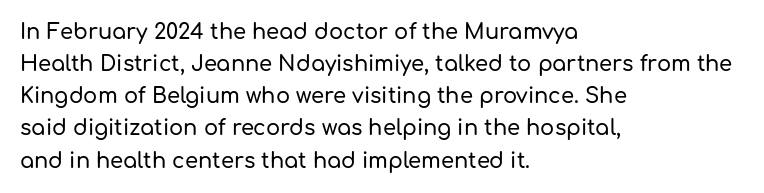
Q: Is the text italic (slanted)? A: No, it is upright.
Q: Is the text underlined? A: No.
Q: How is the paragraph aligned? A: Left-aligned.
Q: Is the spacing between letters normal or unusually wide? A: Normal.
Q: Is the spacing between lines tight, normal or loose? A: Normal.
